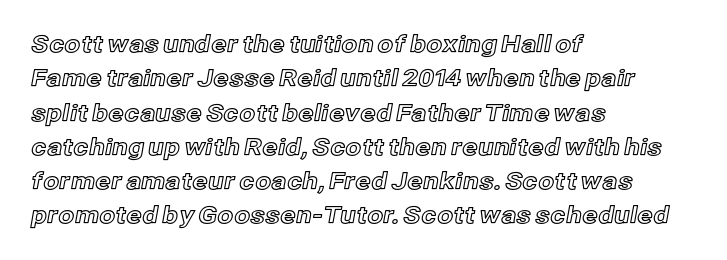
The image shows 23 px text type; set left-aligned, normal line spacing (1.49x), normal letter spacing, not underlined.
